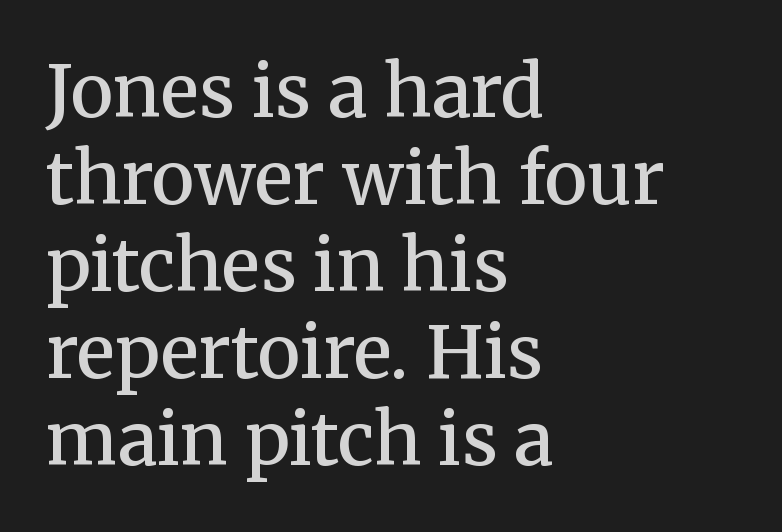
Each word holds together tightly as a unit, with standard inter-letter gaps. The rendering anchors every line to the left-hand side. Weight check: semibold — heavier than regular, not quite bold. You can tell it's not italic because the verticals are truly vertical. The foot of each line stays bare and open.
